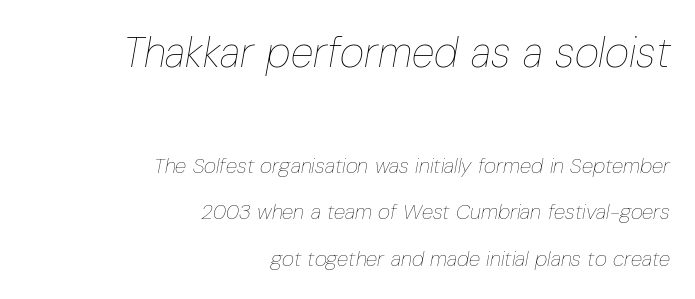
Here the glyphs are tracked normally, forming tight word shapes. Horizontal bands of white between lines are thick stripes. Glance below the letters and you will spot only blank space. Casual observation: everything's shoved over to the right. The strokes are not fattened; the text isn't bold. A typesetter would mark this as italic.
